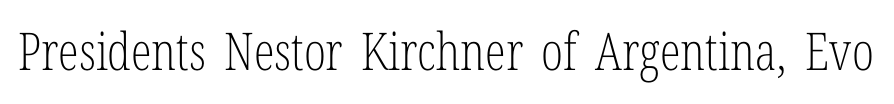
Here the designer chose a conventional face with non-uniform glyph widths. Only glyphs here, with clear space below each row. Does extra space separate the letters? No, they use regular spacing. Every stem runs plumb, perpendicular to the baseline.
